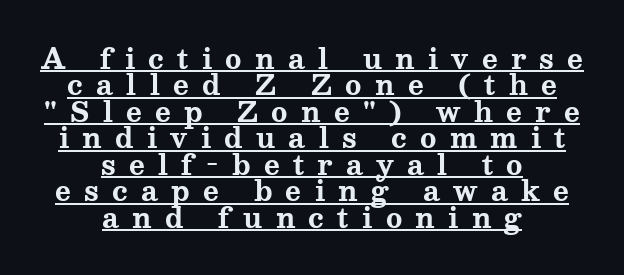
Q: Is the text bold? A: Yes.
Q: Is the text italic (slanted)? A: No, it is upright.
Q: Is the text underlined? A: Yes.
Q: How is the paragraph aligned? A: Centered.
Q: Is the spacing between letters normal or unusually wide? A: Unusually wide.
Q: Is the spacing between lines tight, normal or loose? A: Tight.
